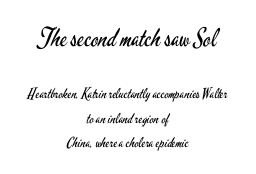
{"bold": "no", "underline": "no", "align": "center", "line_spacing_ratio": 1.74, "letter_spacing": "normal", "letter_spacing_em": 0.0, "larger_block": "first", "size_ratio": 1.79, "glyph_px": 25}
